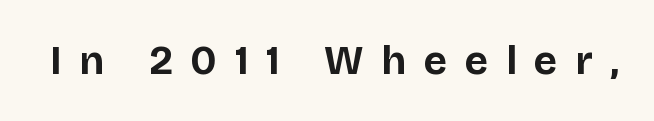
The image shows 40 px bold sans-serif type, upright; set unusually wide letter spacing (+0.44 em), not underlined; low stroke contrast and a large x-height.
